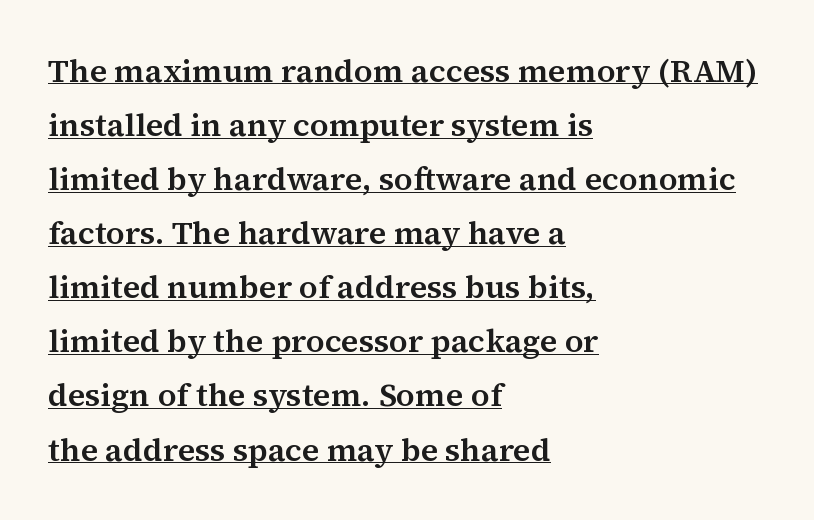
Q: Is the text italic (slanted)? A: No, it is upright.
Q: Is the typeface a serif or a sans-serif typeface? A: Serif.
Q: Is the text underlined? A: Yes.
Q: How is the paragraph aligned? A: Left-aligned.
Q: Is the spacing between letters normal or unusually wide? A: Normal.
Q: Is the spacing between lines tight, normal or loose? A: Normal.
Q: Width (condensed, normal, or wide)? A: Normal.
Q: Stroke contrast? A: Medium.
Q: x-height? A: Medium.
Q: Monospaced? A: No.
